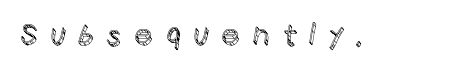
Q: Is the text italic (slanted)? A: Yes.
Q: Is the text underlined? A: No.
Q: Is the spacing between letters normal or unusually wide? A: Unusually wide.
Q: Width (condensed, normal, or wide)? A: Normal.
Q: x-height? A: Large.
Q: Monospaced? A: No.
